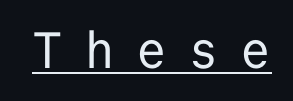
Q: Is the text bold? A: No.
Q: Is the text italic (slanted)? A: No, it is upright.
Q: Is the typeface a serif or a sans-serif typeface? A: Sans-serif.
Q: Is the text underlined? A: Yes.
Q: Is the spacing between letters normal or unusually wide? A: Unusually wide.
Q: Width (condensed, normal, or wide)? A: Normal.
Q: Stroke contrast? A: Low.
Q: x-height? A: Medium.
Q: Monospaced? A: Yes.
